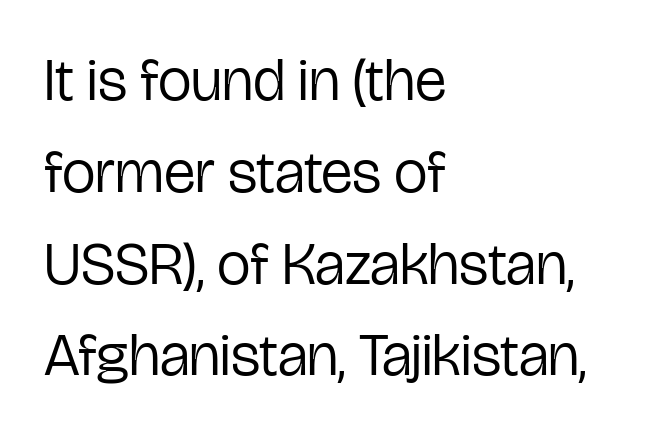
The image shows 60 px regular-weight, condensed sans-serif type, upright; set left-aligned, normal line spacing (1.53x), normal letter spacing, not underlined; low stroke contrast and a medium x-height.
